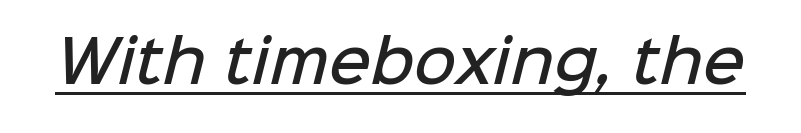
Does the type have serifs? No, each stem ends abruptly. The glyphs are accompanied by a horizontal stroke just below them. The horizontal fit of the characters is conventional and even. Character widths vary here, with narrow letters taking less room than wide ones. These lines carry some extra weight — a demibold, not a full bold.
